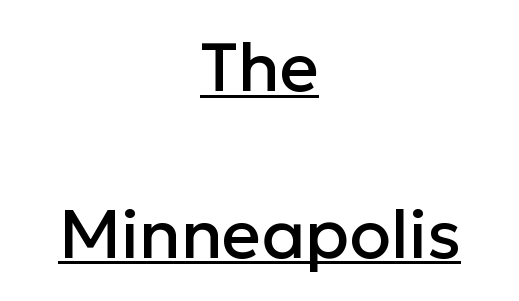
The image shows 68 px sans-serif type, upright; set centered, loose line spacing (2.45x), normal letter spacing, underlined; low stroke contrast and a medium x-height.
